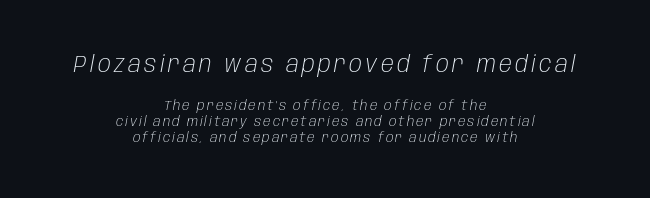
The image shows 24 px text type, italic (leaning right); set centered, tight line spacing (1.13x), not underlined; the first (top) block is 1.71x larger.
